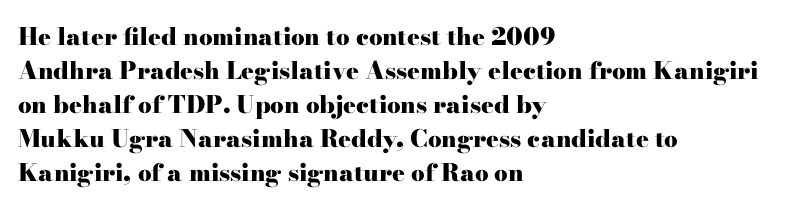
Q: Is the text bold? A: Yes.
Q: Is the text italic (slanted)? A: No, it is upright.
Q: Is the text underlined? A: No.
Q: How is the paragraph aligned? A: Left-aligned.
Q: Is the spacing between letters normal or unusually wide? A: Normal.
Q: Is the spacing between lines tight, normal or loose? A: Normal.
